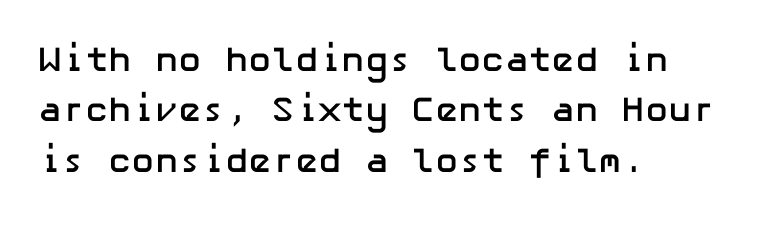
Q: Is the text bold? A: Yes.
Q: Is the text italic (slanted)? A: No, it is upright.
Q: Is the typeface a serif or a sans-serif typeface? A: Sans-serif.
Q: Is the text underlined? A: No.
Q: How is the paragraph aligned? A: Left-aligned.
Q: Is the spacing between letters normal or unusually wide? A: Normal.
Q: Is the spacing between lines tight, normal or loose? A: Normal.
Q: Width (condensed, normal, or wide)? A: Normal.
Q: Stroke contrast? A: Low.
Q: x-height? A: Medium.
